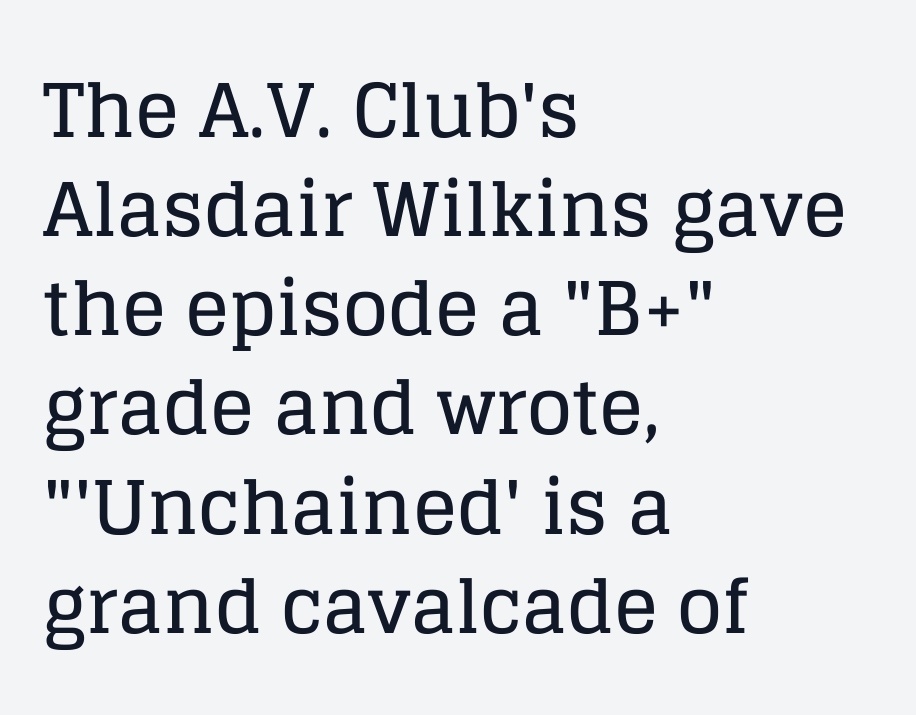
The image shows 74 px serif type, upright; set left-aligned, normal line spacing (1.34x), normal letter spacing, not underlined; low stroke contrast and a large x-height.
